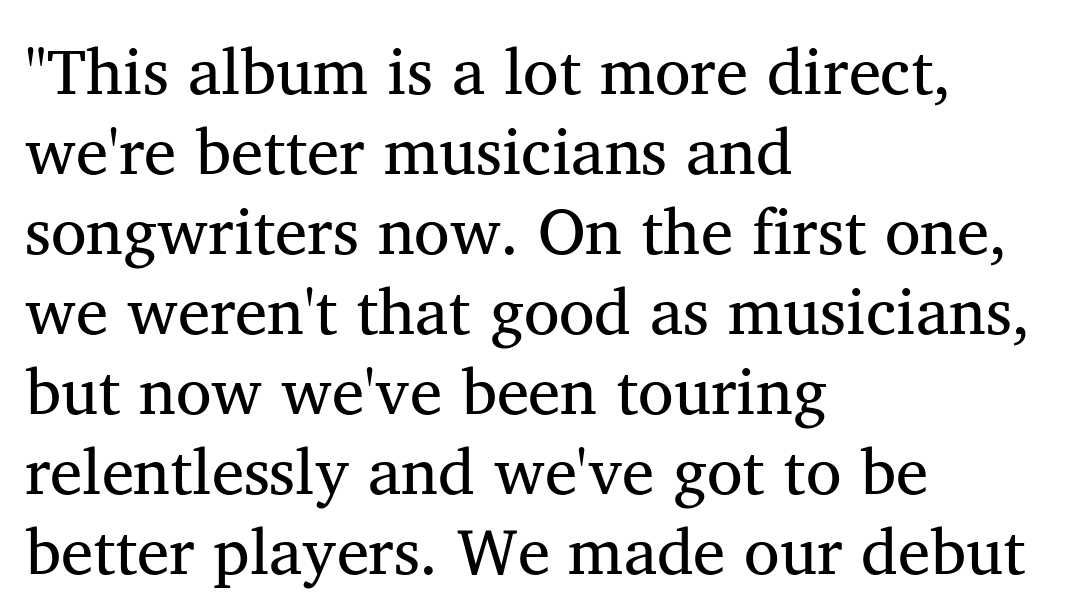
{"serif": "yes", "bold": "no", "weight": "regular", "width": "normal", "stroke_contrast": "medium", "x_height": "medium", "monospaced": "no", "underline": "no", "align": "left", "line_spacing_ratio": 1.23, "letter_spacing": "normal", "letter_spacing_em": 0.0, "glyph_px": 65}
